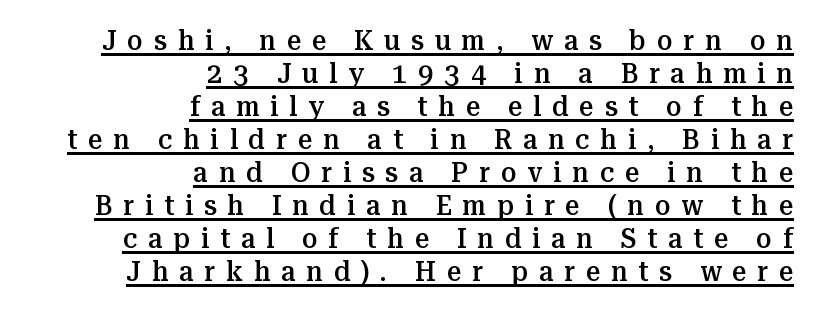
{"serif": "yes", "italic": "no", "bold": "semi", "weight": "semibold", "width": "normal", "stroke_contrast": "medium", "x_height": "medium", "monospaced": "no", "underline": "yes", "align": "right", "line_spacing_ratio": 1.18, "letter_spacing": "wide", "letter_spacing_em": 0.39, "glyph_px": 28}
